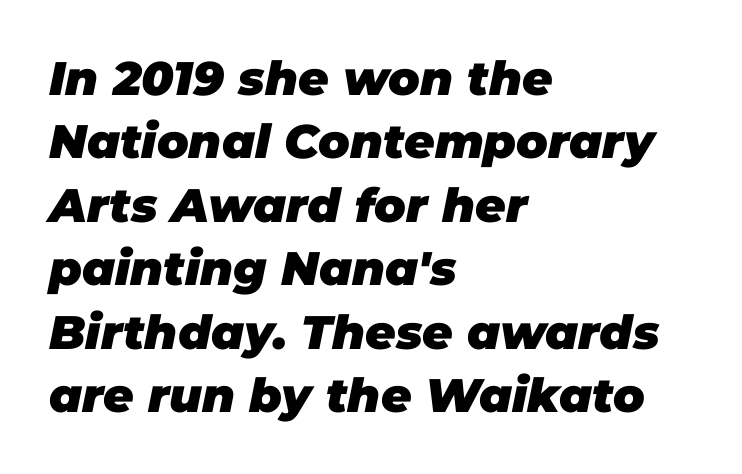
The image shows 47 px heavy type, italic (leaning right); set left-aligned, normal line spacing (1.35x), normal letter spacing, not underlined; low stroke contrast and a large x-height.
